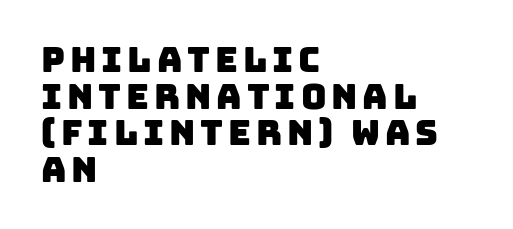
{"serif": "no", "width": "normal", "stroke_contrast": "low", "x_height": "large", "monospaced": "no", "underline": "no", "align": "left", "line_spacing": "tight", "line_spacing_ratio": 1.05, "glyph_px": 35}
